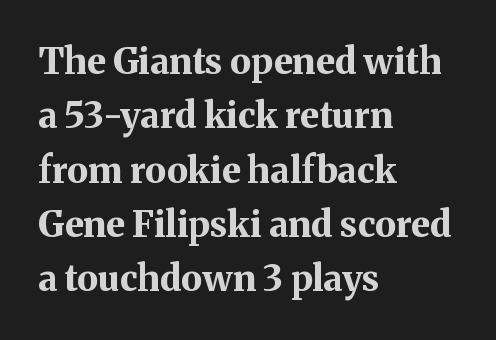
{"serif": "yes", "italic": "no", "bold": "yes", "weight": "bold", "width": "normal", "stroke_contrast": "medium", "x_height": "medium", "monospaced": "no", "underline": "no", "align": "left", "line_spacing": "normal", "line_spacing_ratio": 1.51, "letter_spacing": "normal", "letter_spacing_em": 0.0, "glyph_px": 36}
